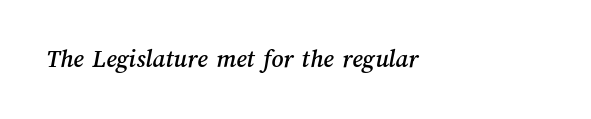
Caption: standard tracking, unaltered. Each row of text sits above clean, open space. The rag falls on the right side of this text block.
